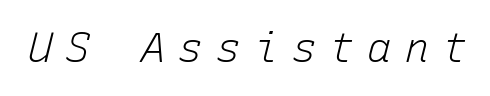
The image shows 41 px light type, italic (leaning right), monospaced; set unusually wide letter spacing (+0.32 em), not underlined; low stroke contrast and a medium x-height.
